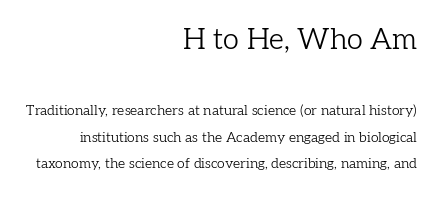
Q: Is the text bold? A: No.
Q: Is the text italic (slanted)? A: No, it is upright.
Q: Is the typeface a serif or a sans-serif typeface? A: Serif.
Q: Is the text underlined? A: No.
Q: How is the paragraph aligned? A: Right-aligned.
Q: Is the spacing between letters normal or unusually wide? A: Normal.
Q: Is the spacing between lines tight, normal or loose? A: Loose.
Q: Which block of text is set in a larger size, the first (top) or the second (bottom)? A: The first (top) one.
Q: Width (condensed, normal, or wide)? A: Normal.
Q: Stroke contrast? A: Low.
Q: x-height? A: Medium.
Q: Monospaced? A: No.
